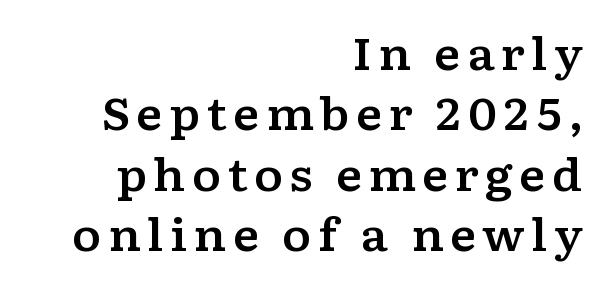
The image shows 44 px wide serif type, upright; set right-aligned, normal line spacing (1.37x), not underlined; low stroke contrast and a medium x-height.
